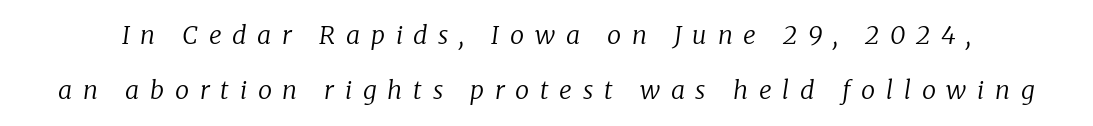
Observe the lean: these are italic letterforms. Short note: letters widely spaced. Rows of type keep a wide berth in the vertical direction. No chunkiness to these letters — they're not bold.
